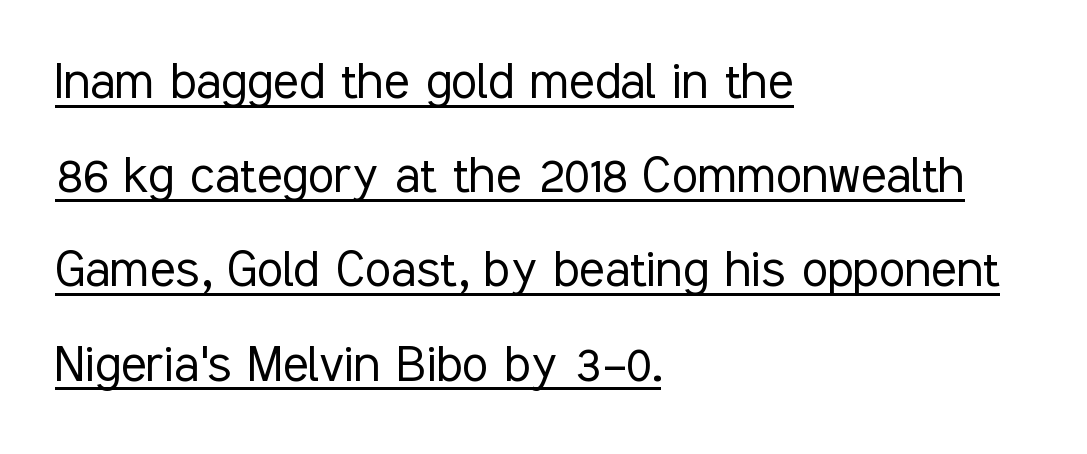
The image shows 60 px light, condensed sans-serif type, upright; set left-aligned, normal line spacing (1.57x), normal letter spacing, underlined; low stroke contrast and a medium x-height.
